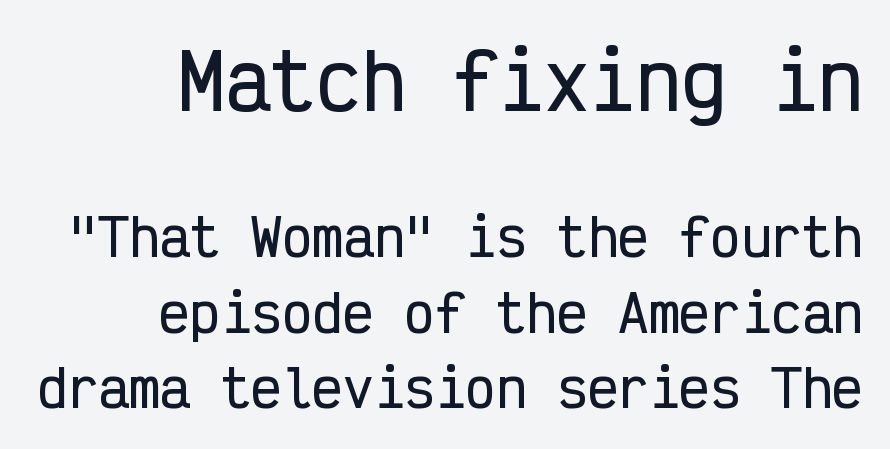
{"serif": "no", "italic": "no", "width": "condensed", "stroke_contrast": "low", "x_height": "medium", "monospaced": "yes", "underline": "no", "align": "right", "line_spacing": "normal", "line_spacing_ratio": 1.48, "letter_spacing": "normal", "letter_spacing_em": 0.0, "larger_block": "first", "size_ratio": 1.49, "glyph_px": 76}
